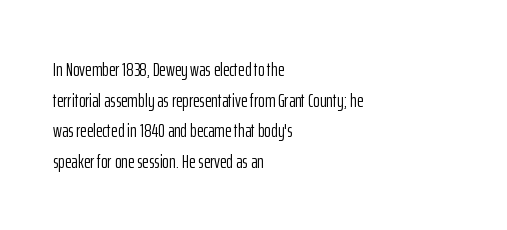
{"italic": "no", "bold": "no", "underline": "no", "align": "left", "line_spacing": "normal", "line_spacing_ratio": 1.53, "letter_spacing": "normal", "letter_spacing_em": 0.0, "glyph_px": 20}
